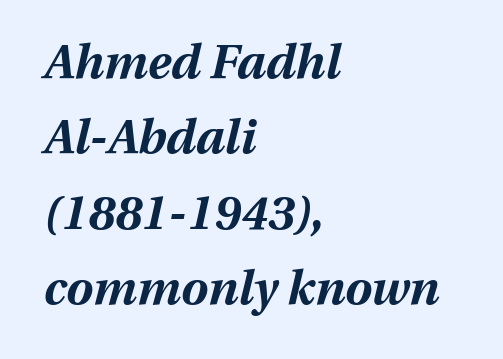
Q: Is the text bold? A: Yes.
Q: Is the text italic (slanted)? A: Yes, it leans right by about 13 degrees.
Q: Is the text underlined? A: No.
Q: How is the paragraph aligned? A: Left-aligned.
Q: Is the spacing between letters normal or unusually wide? A: Normal.
Q: Is the spacing between lines tight, normal or loose? A: Normal.
Q: Width (condensed, normal, or wide)? A: Normal.
Q: Stroke contrast? A: Medium.
Q: x-height? A: Medium.
Q: Monospaced? A: No.
